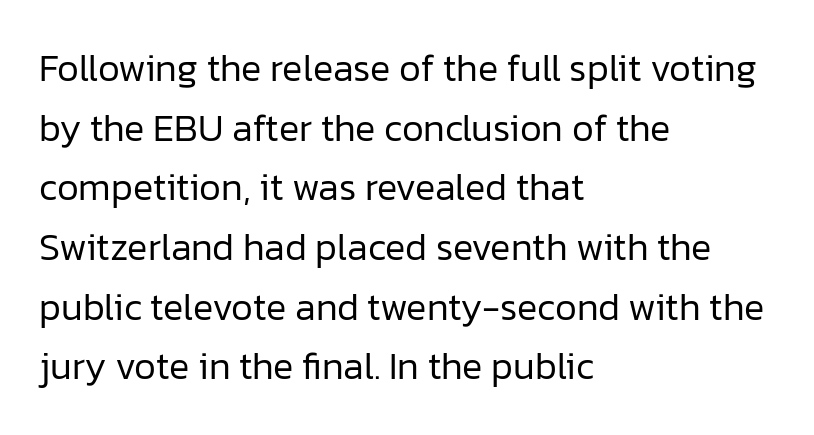
Q: Is the text bold? A: No.
Q: Is the text italic (slanted)? A: No, it is upright.
Q: Is the typeface a serif or a sans-serif typeface? A: Sans-serif.
Q: Is the text underlined? A: No.
Q: How is the paragraph aligned? A: Left-aligned.
Q: Is the spacing between letters normal or unusually wide? A: Normal.
Q: Is the spacing between lines tight, normal or loose? A: Normal.
Q: Width (condensed, normal, or wide)? A: Normal.
Q: Stroke contrast? A: Low.
Q: x-height? A: Medium.
Q: Monospaced? A: No.
